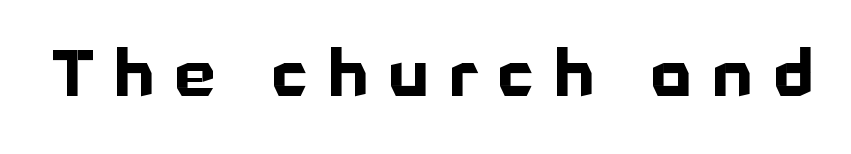
The image shows 64 px bold sans-serif type, upright; set unusually wide letter spacing (+0.32 em), not underlined; low stroke contrast and a medium x-height.
